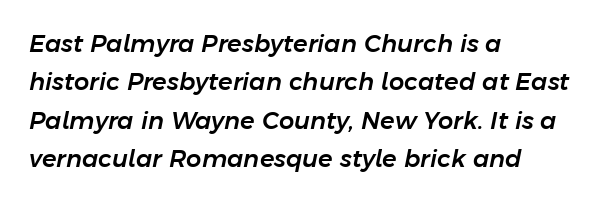
{"italic": "yes", "lean": "right", "slant_degrees": 11, "underline": "no", "align": "left", "line_spacing": "normal", "line_spacing_ratio": 1.6, "letter_spacing": "normal", "letter_spacing_em": 0.0, "glyph_px": 24}
